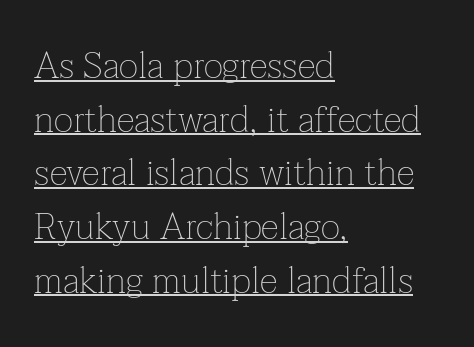
{"serif": "yes", "italic": "no", "bold": "no", "weight": "thin", "width": "normal", "stroke_contrast": "low", "x_height": "medium", "monospaced": "no", "underline": "yes", "align": "left", "line_spacing": "normal", "line_spacing_ratio": 1.45, "letter_spacing": "normal", "letter_spacing_em": 0.0, "glyph_px": 37}
